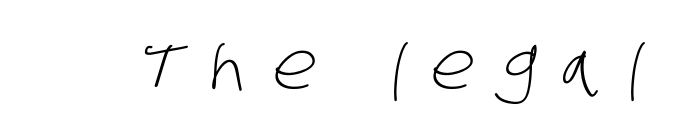
The image shows 65 px light, condensed sans-serif type; set unusually wide letter spacing (+0.39 em), not underlined; low stroke contrast and a large x-height.
